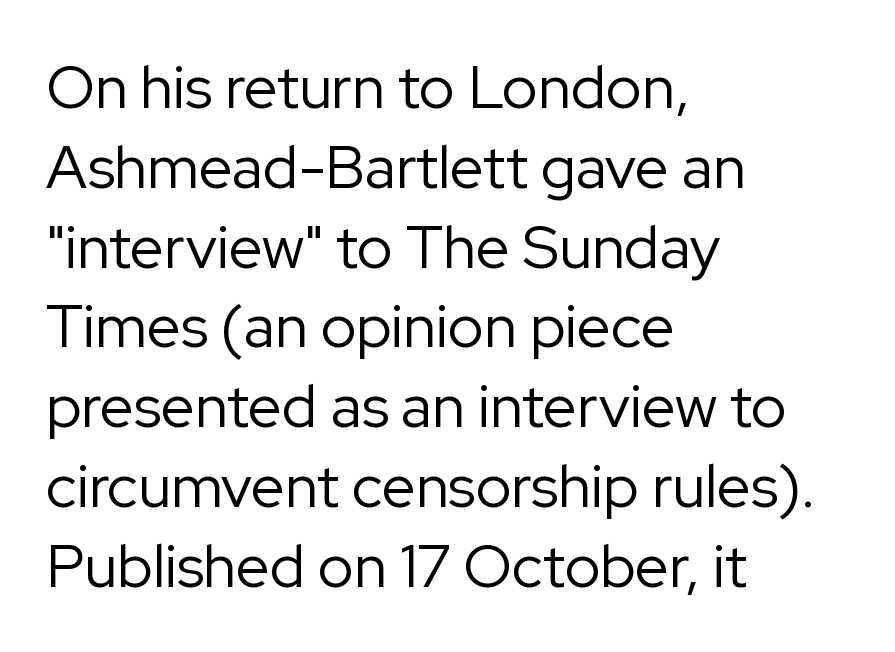
Look at the tracking — it's just the regular setting, nothing added. No extra ink here — the face is not bold. The axis of the letterforms is exactly vertical. The strip under each line holds only bare page. Line beginnings align vertically; line endings do not. Looks like regular typesetting: each glyph gets only the width it needs.
